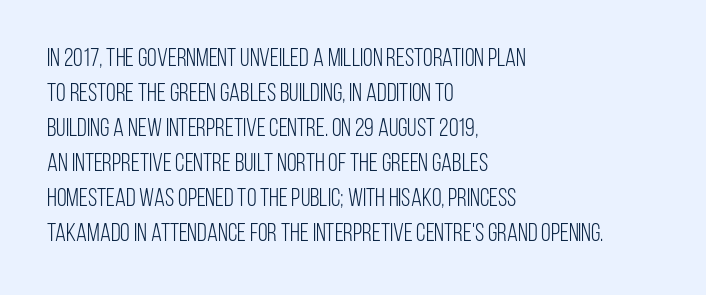
Q: Is the text bold? A: No.
Q: Is the text italic (slanted)? A: No, it is upright.
Q: Is the text underlined? A: No.
Q: How is the paragraph aligned? A: Left-aligned.
Q: Is the spacing between letters normal or unusually wide? A: Normal.
Q: Is the spacing between lines tight, normal or loose? A: Normal.
